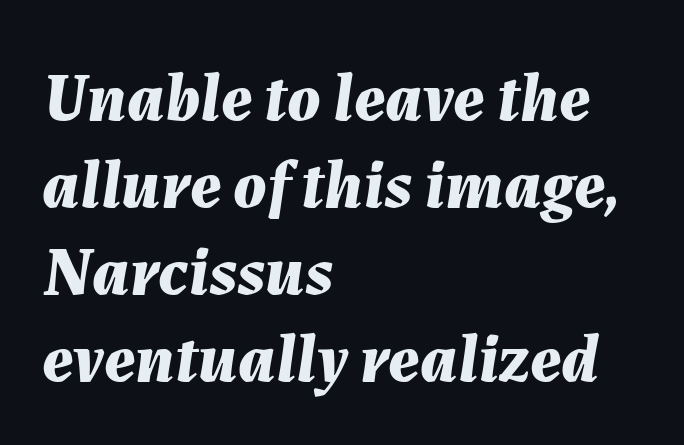
Line beginnings align vertically; line endings do not. Spacing between characters is what you'd get straight out of the box. Is the type bold? Yes — the strokes are clearly thick and heavy. Honestly, the row spacing looks completely unremarkable. You could not count columns in this text — the font is proportionally spaced.
